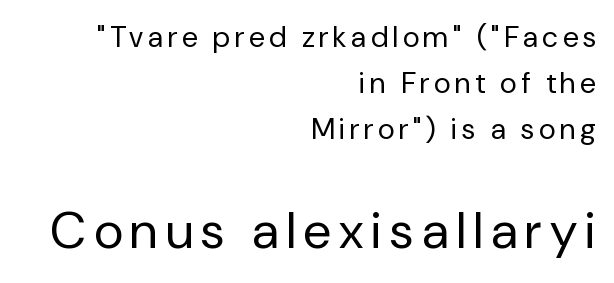
The image shows 51 px regular-weight sans-serif type, upright; set right-aligned, normal line spacing (1.59x), not underlined; the second (bottom) block is 1.76x larger; low stroke contrast and a medium x-height.
